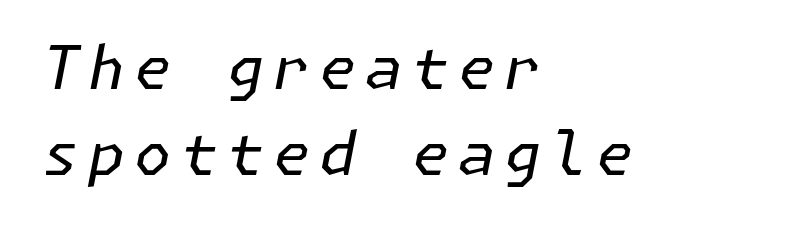
Baseline-to-baseline distance is the conventional proportion of letter height. Any mark beneath the type? The region is blank. Every row of glyphs begins at an identical x-position on the left. The typography opts for an oblique posture over an upright one. The font is comparable to plain body text, perhaps lighter.
